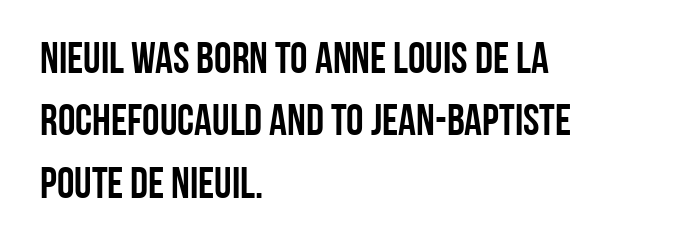
Q: Is the text italic (slanted)? A: No, it is upright.
Q: Is the typeface a serif or a sans-serif typeface? A: Sans-serif.
Q: Is the text underlined? A: No.
Q: How is the paragraph aligned? A: Left-aligned.
Q: Is the spacing between letters normal or unusually wide? A: Normal.
Q: Is the spacing between lines tight, normal or loose? A: Normal.
Q: Width (condensed, normal, or wide)? A: Condensed.
Q: Stroke contrast? A: Low.
Q: x-height? A: Large.
Q: Monospaced? A: No.
